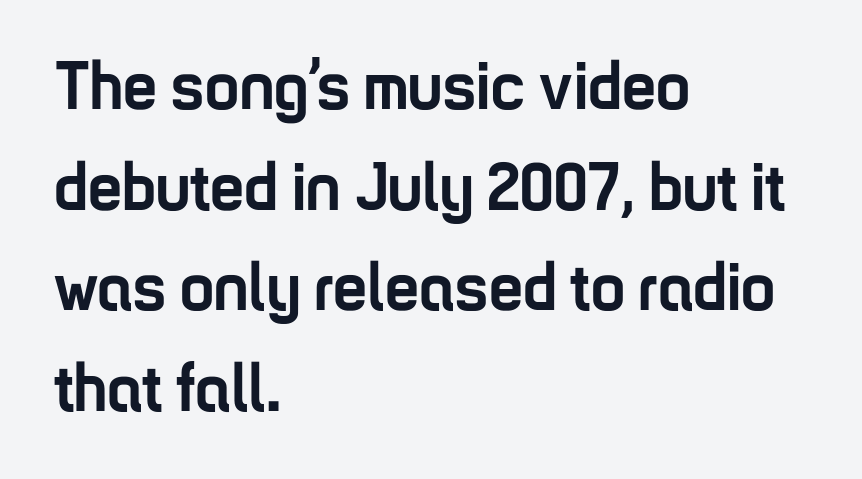
Q: Is the text bold? A: Yes.
Q: Is the text italic (slanted)? A: No, it is upright.
Q: Is the typeface a serif or a sans-serif typeface? A: Sans-serif.
Q: Is the text underlined? A: No.
Q: How is the paragraph aligned? A: Left-aligned.
Q: Is the spacing between letters normal or unusually wide? A: Normal.
Q: Is the spacing between lines tight, normal or loose? A: Normal.
Q: Width (condensed, normal, or wide)? A: Condensed.
Q: Stroke contrast? A: Low.
Q: x-height? A: Medium.
Q: Monospaced? A: No.
